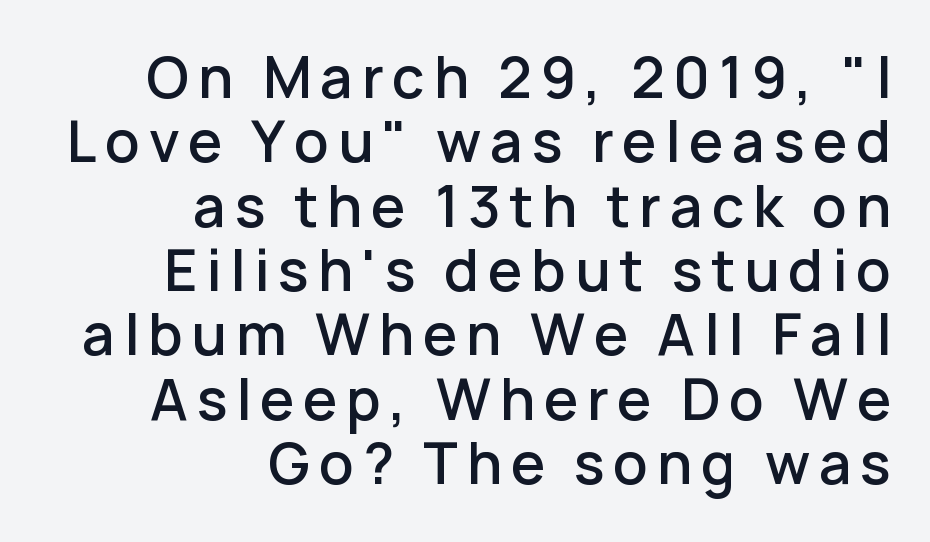
{"serif": "no", "italic": "no", "bold": "semi", "weight": "semibold", "width": "normal", "stroke_contrast": "low", "x_height": "medium", "monospaced": "no", "underline": "no", "align": "right", "line_spacing_ratio": 1.17, "glyph_px": 55}
